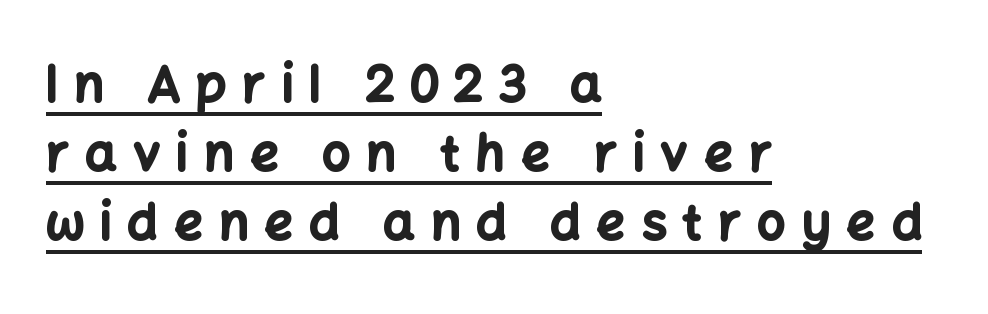
Glyph-to-glyph distance is far greater than everyday printed text. The glyphs have the mass of a bold cut. The designer left line spacing at the default. You can see a thin bar hugging the bottom of the glyphs.
